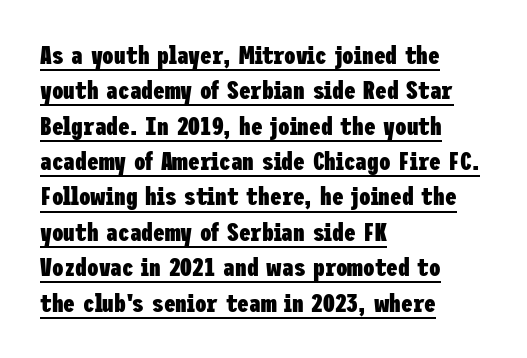
Q: Is the text bold? A: Yes.
Q: Is the text italic (slanted)? A: No, it is upright.
Q: Is the text underlined? A: Yes.
Q: How is the paragraph aligned? A: Left-aligned.
Q: Is the spacing between letters normal or unusually wide? A: Normal.
Q: Is the spacing between lines tight, normal or loose? A: Normal.
